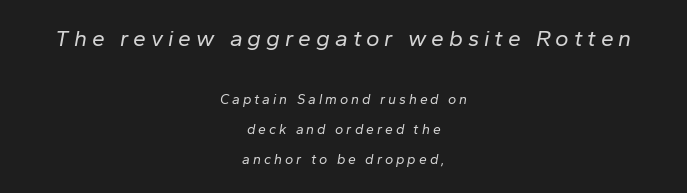
Q: Is the text bold? A: No.
Q: Is the text italic (slanted)? A: Yes, it leans right by about 10 degrees.
Q: Is the text underlined? A: No.
Q: How is the paragraph aligned? A: Centered.
Q: Is the spacing between letters normal or unusually wide? A: Unusually wide.
Q: Is the spacing between lines tight, normal or loose? A: Loose.
Q: Which block of text is set in a larger size, the first (top) or the second (bottom)? A: The first (top) one.
